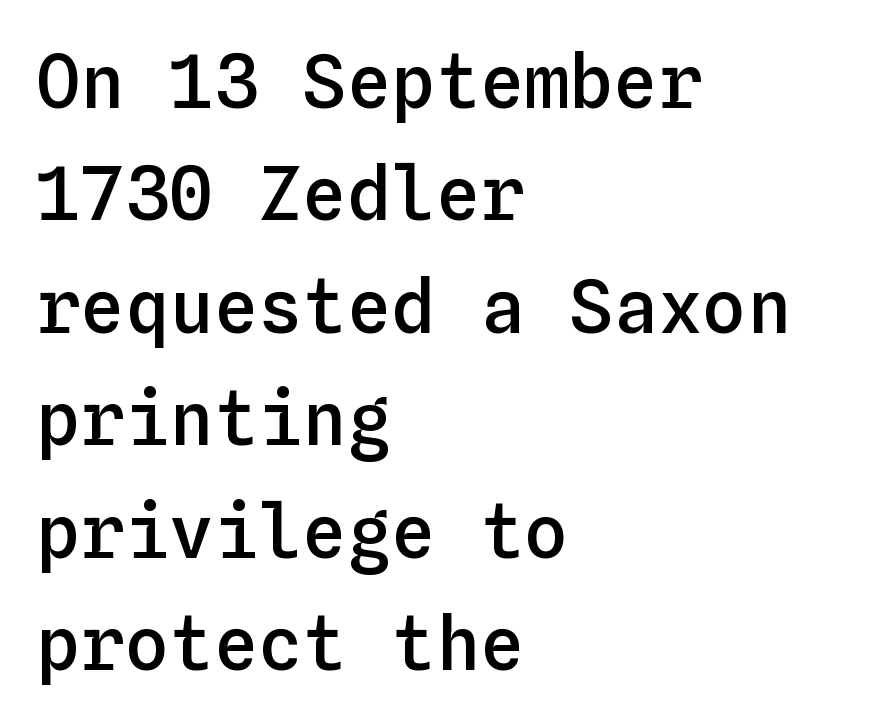
The image shows 74 px semibold type, upright, monospaced; set left-aligned, normal line spacing (1.52x), normal letter spacing, not underlined; low stroke contrast and a medium x-height.
